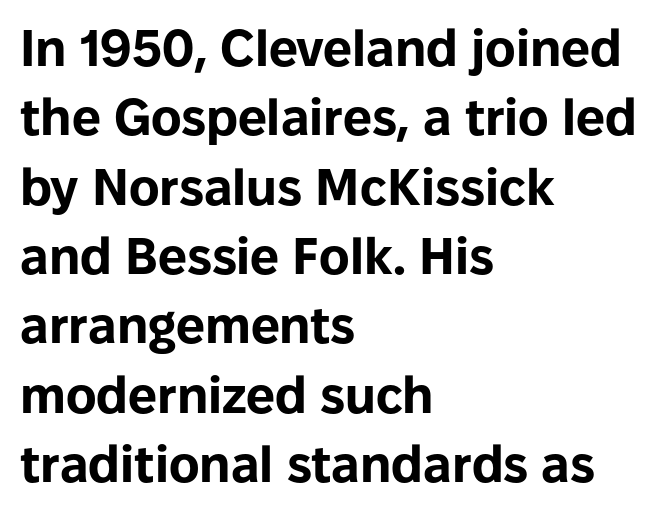
{"serif": "no", "italic": "no", "bold": "yes", "weight": "bold", "width": "normal", "stroke_contrast": "low", "x_height": "medium", "monospaced": "no", "underline": "no", "align": "left", "line_spacing": "normal", "line_spacing_ratio": 1.36, "letter_spacing": "normal", "letter_spacing_em": 0.0, "glyph_px": 51}
